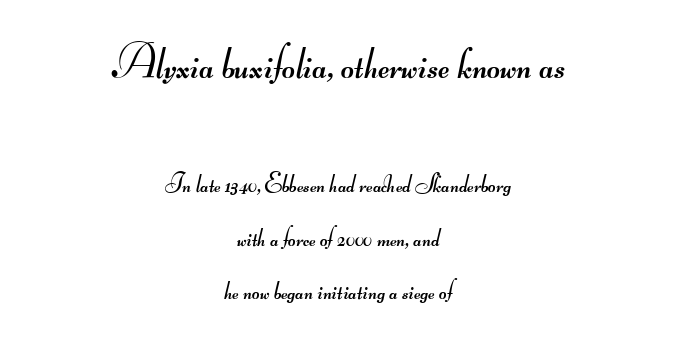
The image shows 45 px regular-weight, wide sans-serif type; set centered, loose line spacing (2.05x), normal letter spacing, not underlined; the first (top) block is 1.73x larger; medium stroke contrast.
